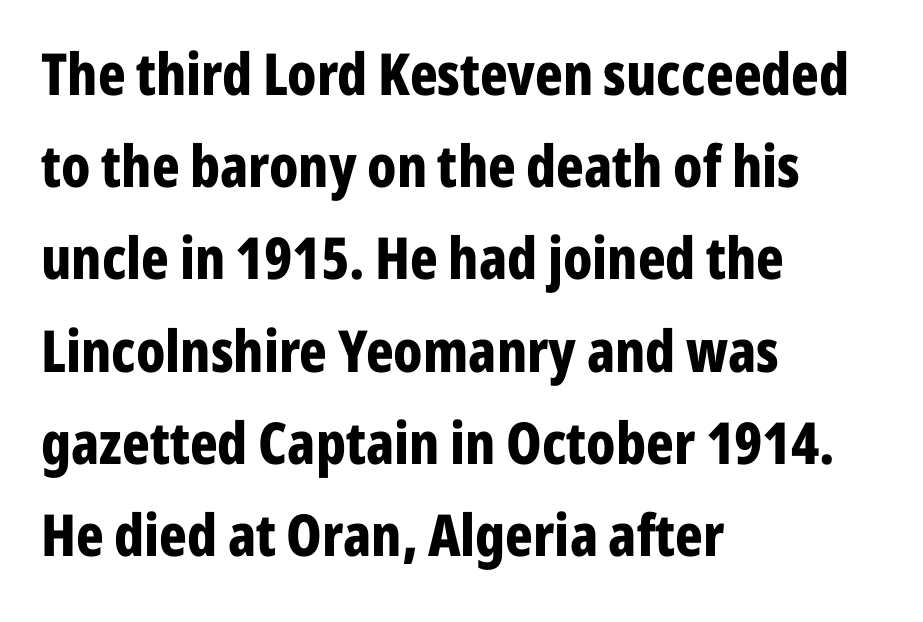
Words appear dense and cohesive because spacing is normal. The foot of each line stays bare and open. The lettering stays uniformly vertical, giving the passage a roman look. The designer left line spacing at the default. The lines are quadded left.
